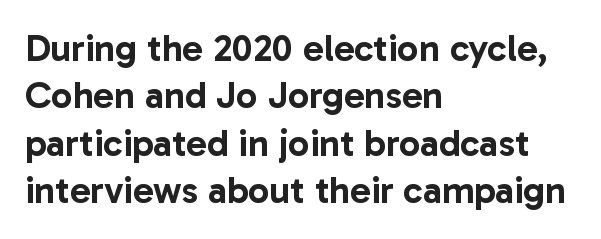
Descenders hang freely into open space. A typesetter would call this zero additional tracking. Regarding leading, the lines here are spaced in the standard way. Horizontal alignment here is leftward, the default for most running prose.
